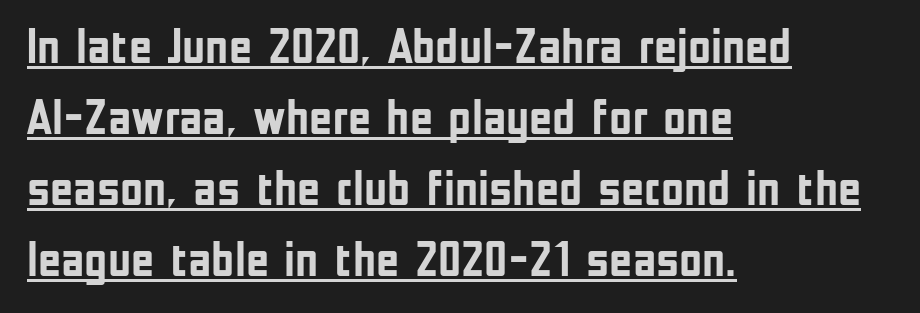
Q: Is the text bold? A: Yes.
Q: Is the text italic (slanted)? A: No, it is upright.
Q: Is the typeface a serif or a sans-serif typeface? A: Sans-serif.
Q: Is the text underlined? A: Yes.
Q: How is the paragraph aligned? A: Left-aligned.
Q: Is the spacing between letters normal or unusually wide? A: Normal.
Q: Is the spacing between lines tight, normal or loose? A: Normal.
Q: Width (condensed, normal, or wide)? A: Condensed.
Q: Stroke contrast? A: Low.
Q: x-height? A: Medium.
Q: Monospaced? A: No.
